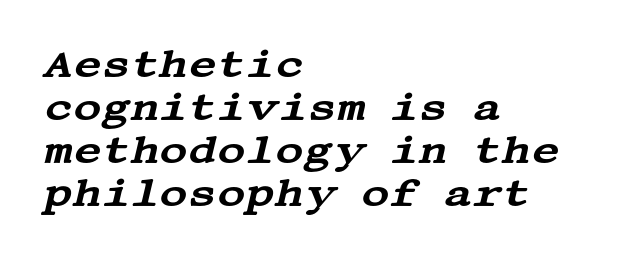
The image shows 39 px wide serif type, italic (leaning right); set left-aligned, tight line spacing (1.1x), normal letter spacing, not underlined; medium stroke contrast and a large x-height.
